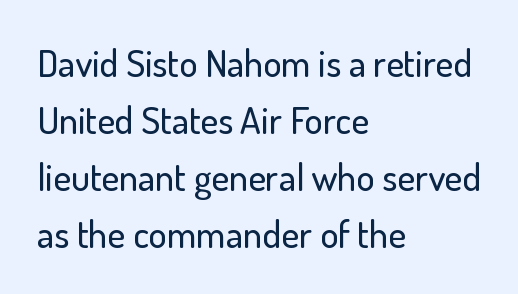
The image shows 38 px sans-serif type, upright; set left-aligned, normal line spacing (1.5x), normal letter spacing, not underlined; low stroke contrast and a small x-height.
